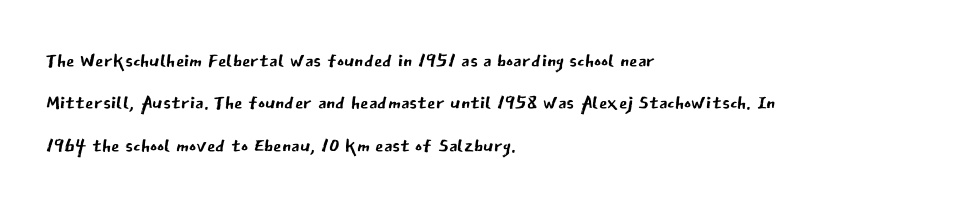
Characters follow at the spacing the type designer built in. Where is the straight margin? On the left. Weight: regular or lighter. Check the space under the baseline: it is left empty. Each new line begins a customary step beneath the previous one.
